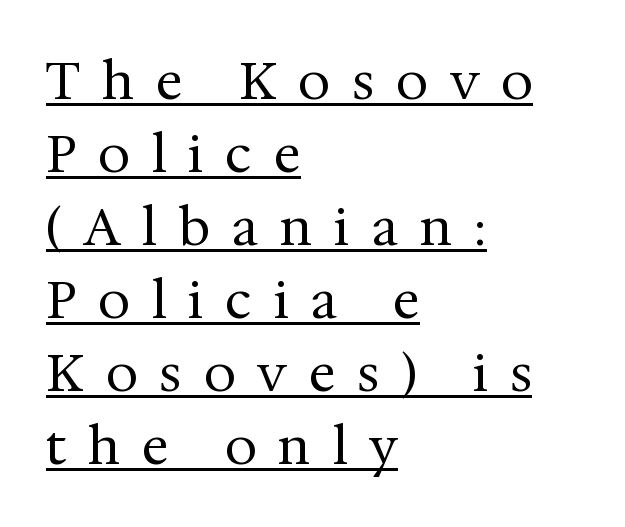
{"serif": "yes", "italic": "no", "bold": "no", "weight": "regular", "width": "normal", "stroke_contrast": "medium", "x_height": "medium", "monospaced": "no", "underline": "yes", "align": "left", "line_spacing": "normal", "line_spacing_ratio": 1.43, "letter_spacing": "wide", "letter_spacing_em": 0.44, "glyph_px": 51}
